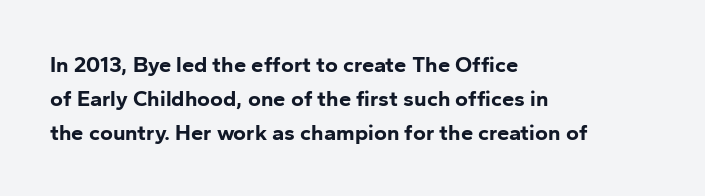
Q: Is the text bold? A: Yes.
Q: Is the text italic (slanted)? A: No, it is upright.
Q: Is the text underlined? A: No.
Q: How is the paragraph aligned? A: Left-aligned.
Q: Is the spacing between letters normal or unusually wide? A: Normal.
Q: Is the spacing between lines tight, normal or loose? A: Normal.
